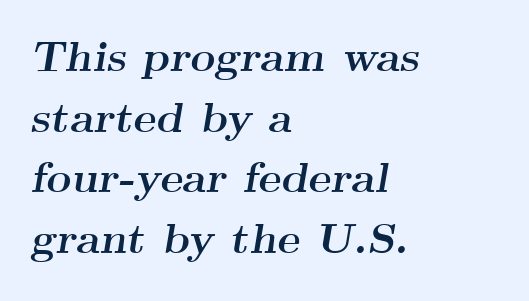
The image shows 43 px semibold, wide serif type, italic (leaning right); set left-aligned, normal line spacing (1.41x), normal letter spacing, not underlined; medium stroke contrast and a small x-height.
